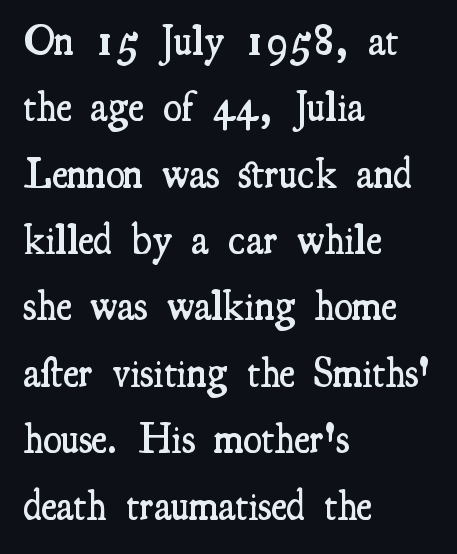
Q: Is the text bold? A: Semi-bold.
Q: Is the text italic (slanted)? A: No, it is upright.
Q: Is the typeface a serif or a sans-serif typeface? A: Serif.
Q: Is the text underlined? A: No.
Q: How is the paragraph aligned? A: Left-aligned.
Q: Is the spacing between letters normal or unusually wide? A: Normal.
Q: Is the spacing between lines tight, normal or loose? A: Normal.
Q: Width (condensed, normal, or wide)? A: Condensed.
Q: Stroke contrast? A: Medium.
Q: x-height? A: Small.
Q: Monospaced? A: No.
